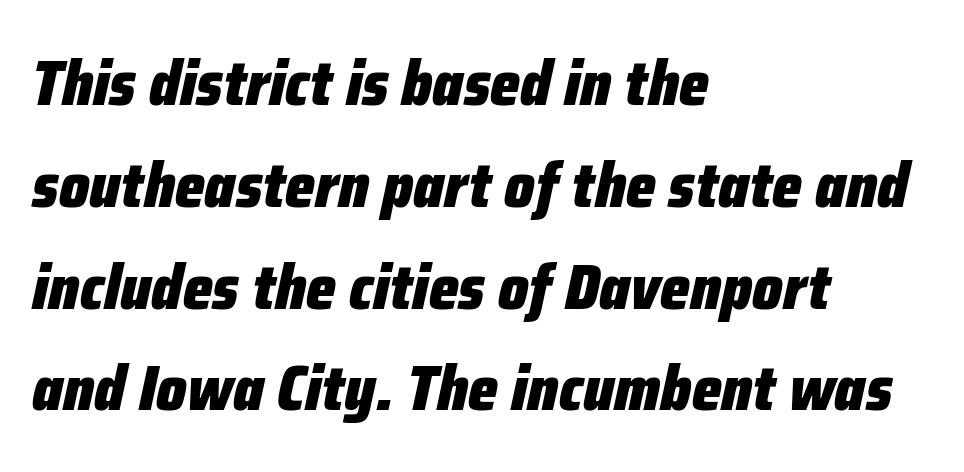
These lines keep a tight, regular rhythm from letter to letter. Normally led — the rows are evenly, conventionally spaced. This rendering uses left alignment, leaving the right contour irregular. Weight: bold. The string is rendered with underlining switched off.
